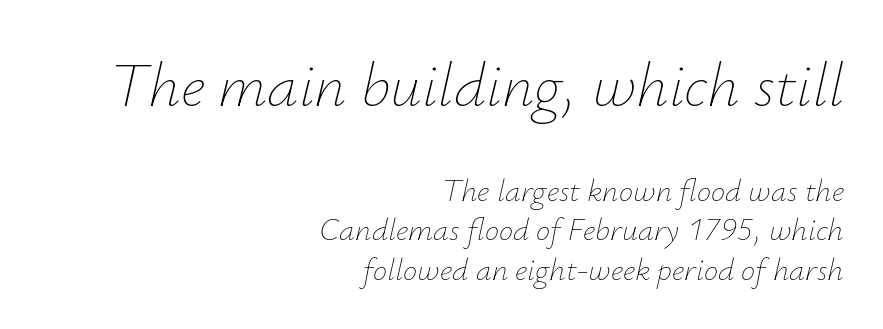
The image shows 63 px thin type, italic (leaning right); set right-aligned, line spacing 1.23x, normal letter spacing, not underlined; the first (top) block is 1.97x larger; low stroke contrast and a small x-height.
